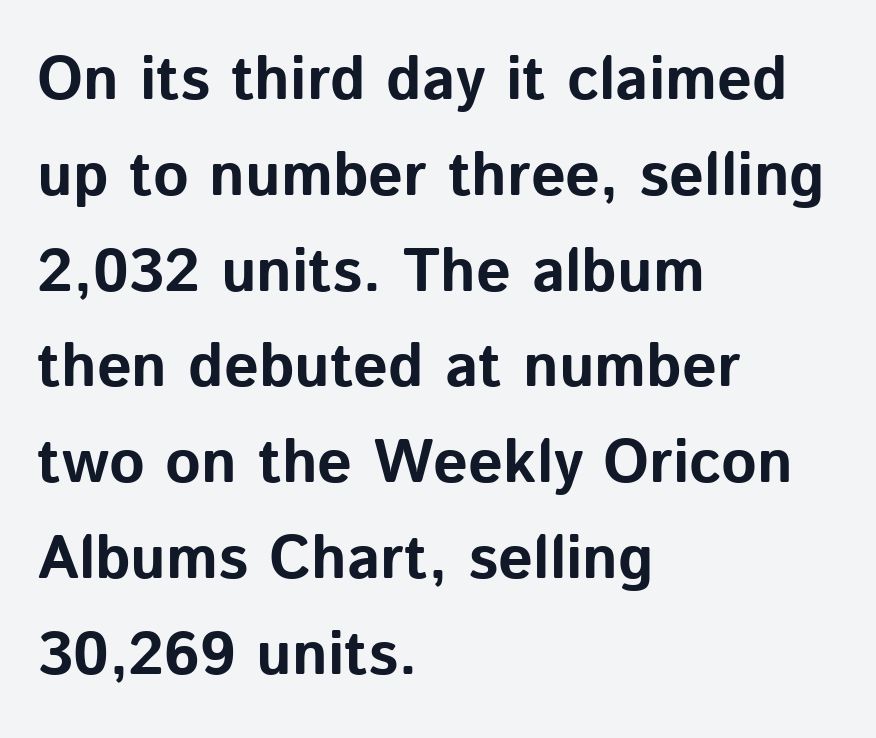
{"serif": "no", "italic": "no", "bold": "yes", "weight": "bold", "width": "normal", "stroke_contrast": "low", "x_height": "medium", "monospaced": "no", "underline": "no", "align": "left", "line_spacing": "normal", "line_spacing_ratio": 1.57, "letter_spacing": "normal", "letter_spacing_em": 0.0, "glyph_px": 61}
